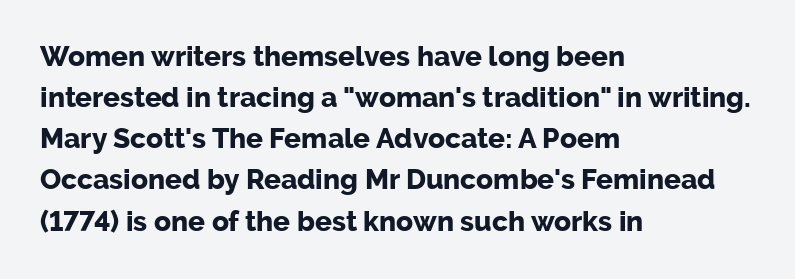
{"serif": "no", "italic": "no", "bold": "yes", "weight": "bold", "width": "normal", "stroke_contrast": "low", "x_height": "medium", "monospaced": "no", "underline": "no", "align": "left", "line_spacing": "normal", "line_spacing_ratio": 1.47, "letter_spacing": "normal", "letter_spacing_em": 0.0, "glyph_px": 28}
